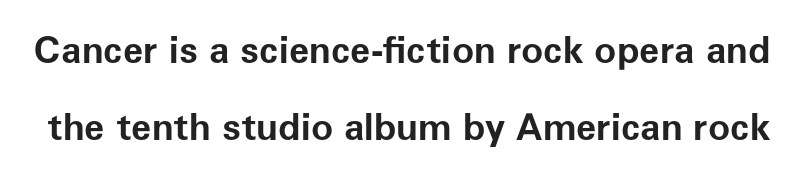
The image shows 37 px bold sans-serif type, upright; set loose line spacing (2.07x), normal letter spacing, not underlined; low stroke contrast and a medium x-height.
